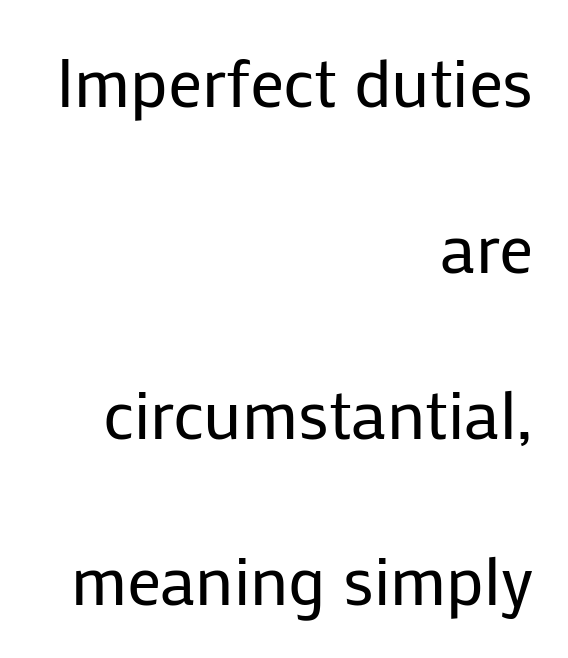
{"serif": "no", "italic": "no", "bold": "no", "weight": "regular", "width": "normal", "stroke_contrast": "low", "x_height": "medium", "monospaced": "no", "underline": "no", "align": "right", "line_spacing": "loose", "line_spacing_ratio": 2.44, "letter_spacing": "normal", "letter_spacing_em": 0.0, "glyph_px": 68}
